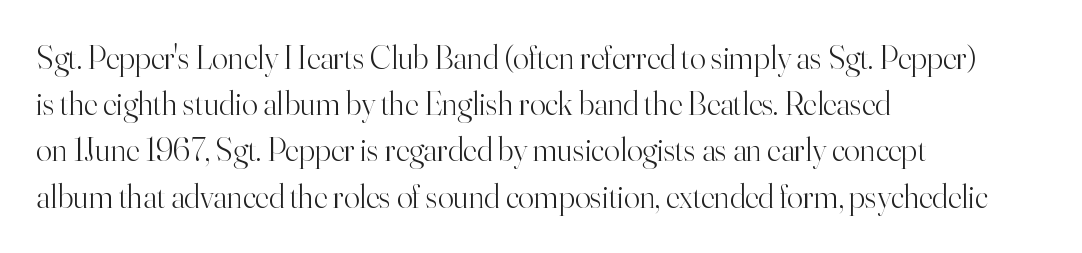
Q: Is the text bold? A: No.
Q: Is the text italic (slanted)? A: No, it is upright.
Q: Is the typeface a serif or a sans-serif typeface? A: Serif.
Q: Is the text underlined? A: No.
Q: How is the paragraph aligned? A: Left-aligned.
Q: Is the spacing between letters normal or unusually wide? A: Normal.
Q: Is the spacing between lines tight, normal or loose? A: Normal.
Q: Width (condensed, normal, or wide)? A: Normal.
Q: Stroke contrast? A: High.
Q: x-height? A: Small.
Q: Monospaced? A: No.
